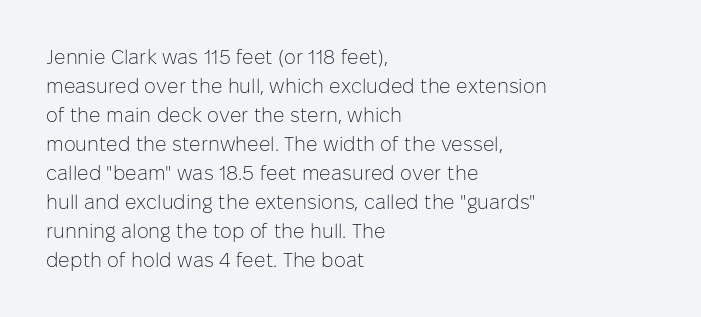
Beneath every word, the page is bare. Stems here are at most as thick as an everyday book face. When letters stand straight like this, we call the style roman or upright. This rendering leaves character spacing at its baseline value. The rendering uses a moderate line-height, typical for paragraphs.
